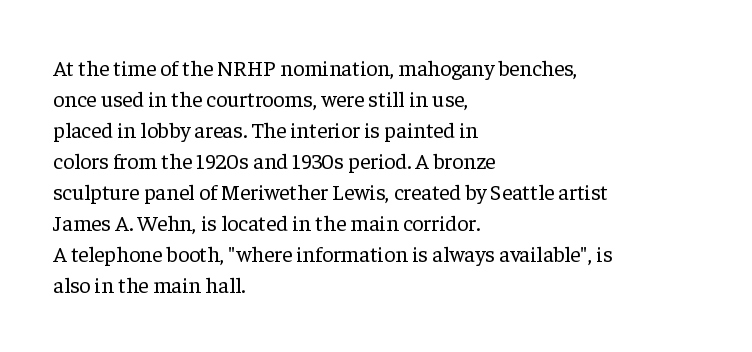
The words here are not underlined. Default kerning and tracking; the words read as compact shapes. The paragraph shown leans on its left margin. Posture: straight, roman, zero tilt. Vertical stems look standard width or narrower in stroke. Vertical spacing — default.
